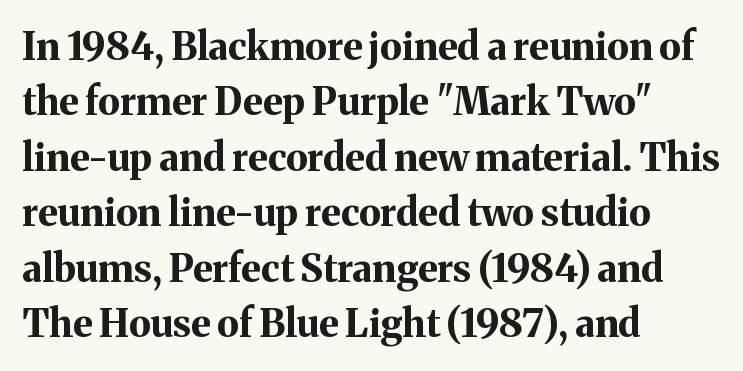
The image shows 38 px bold serif type, upright; set left-aligned, normal line spacing (1.46x), normal letter spacing, not underlined; medium stroke contrast and a medium x-height.
